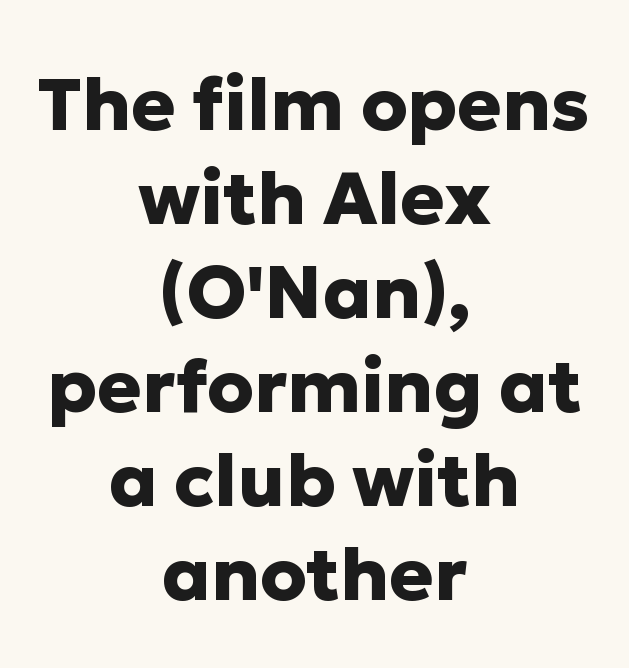
Think of a printed novel: that variable character pitch is what you see here. The line-height multiplier appears to be the usual default. This sample is center-justified, so both line endings float freely. The face used here is a sans, in the tradition of grotesques and geometrics.
